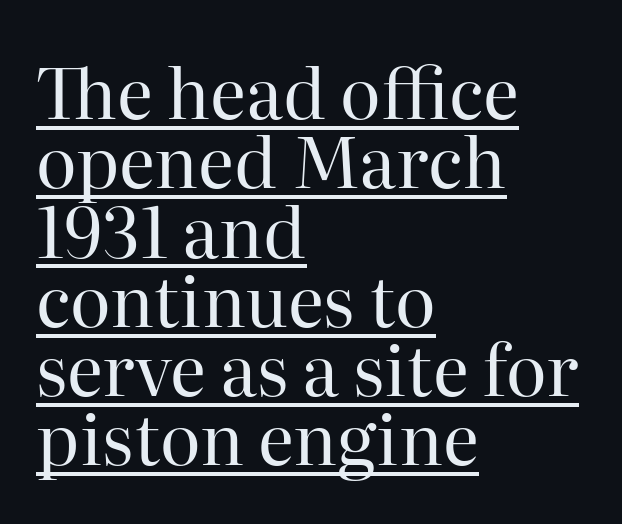
The image shows 70 px regular-weight serif type, upright; set left-aligned, tight line spacing (0.99x), normal letter spacing, underlined; high stroke contrast and a medium x-height.
